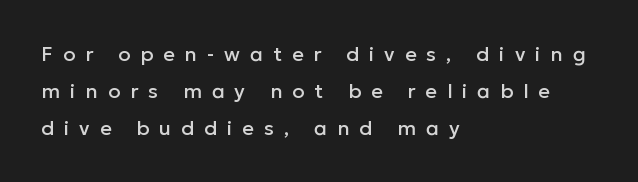
{"italic": "no", "underline": "no", "align": "left", "line_spacing_ratio": 1.84, "letter_spacing": "wide", "letter_spacing_em": 0.5, "glyph_px": 20}
